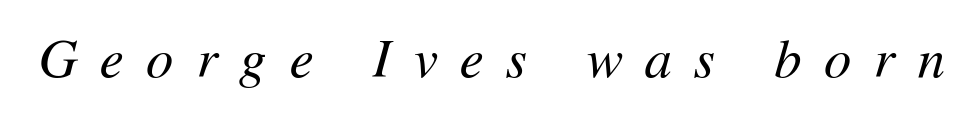
The image shows 54 px regular-weight type, italic (leaning right); set unusually wide letter spacing (+0.42 em), not underlined; medium stroke contrast and a medium x-height.
